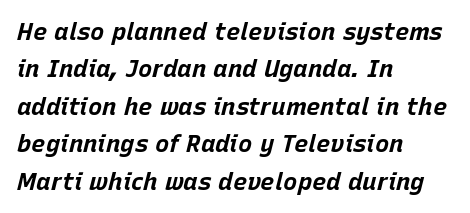
{"italic": "yes", "lean": "right", "slant_degrees": 15, "bold": "yes", "underline": "no", "align": "left", "line_spacing": "normal", "line_spacing_ratio": 1.56, "letter_spacing": "normal", "letter_spacing_em": 0.0, "glyph_px": 24}
